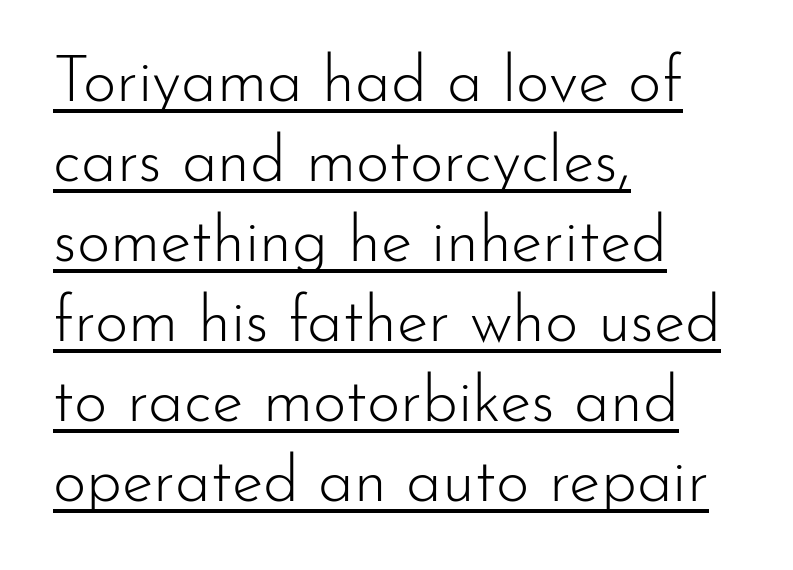
The line texture is even and compact thanks to regular tracking. If you drew a ruler down the left edge, every line would touch it. No heavy texture on the line: the type isn't bold. Caption: lettering with a line underneath. Unlike italic type, these characters show no tilt at all.
